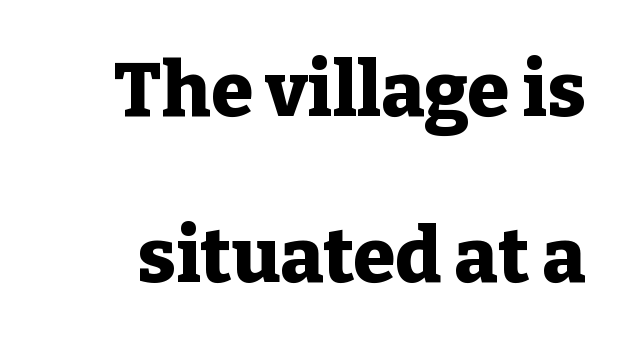
{"serif": "yes", "italic": "no", "bold": "yes", "weight": "heavy", "width": "normal", "stroke_contrast": "low", "x_height": "medium", "monospaced": "no", "underline": "no", "line_spacing": "loose", "line_spacing_ratio": 2.19, "letter_spacing": "normal", "letter_spacing_em": 0.0, "glyph_px": 76}
